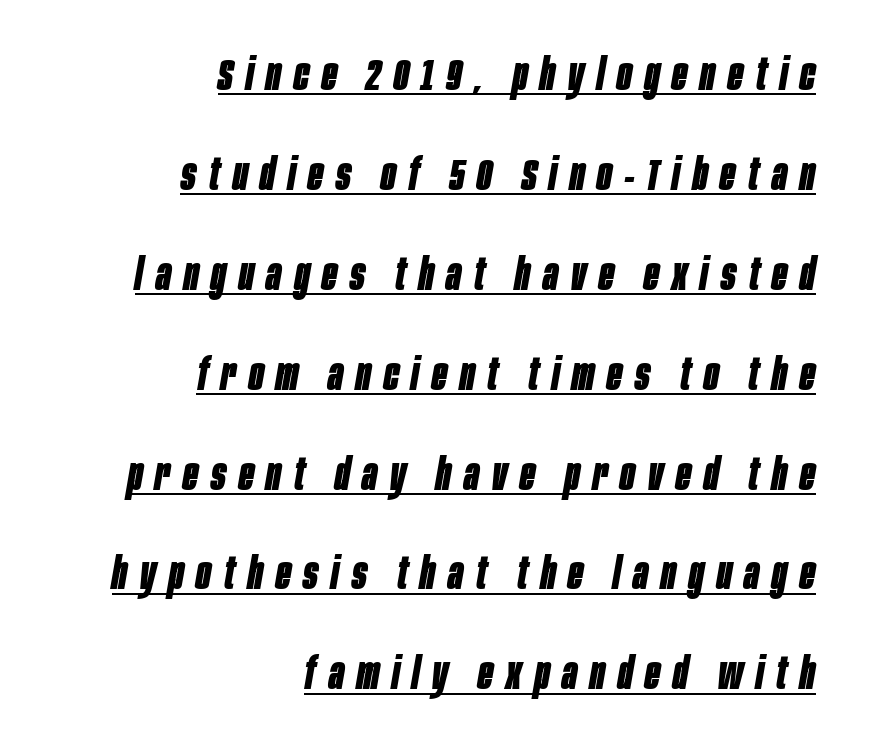
The letters advance in unequal steps, a hallmark of proportional type. Characters are canted at an angle relative to the baseline's perpendicular. The passage shown has open, widely tracked lettering throughout. This sample trades compactness for vertical openness between lines. The paragraph shown leans on its right margin.
